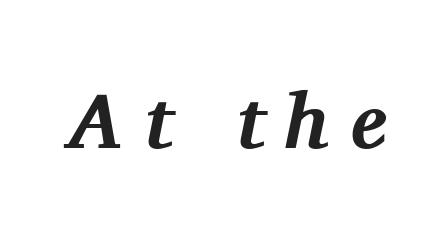
{"serif": "yes", "italic": "yes", "lean": "right", "slant_degrees": 11, "bold": "yes", "weight": "bold", "width": "normal", "stroke_contrast": "medium", "x_height": "medium", "monospaced": "no", "underline": "no", "letter_spacing": "wide", "letter_spacing_em": 0.27, "glyph_px": 78}
